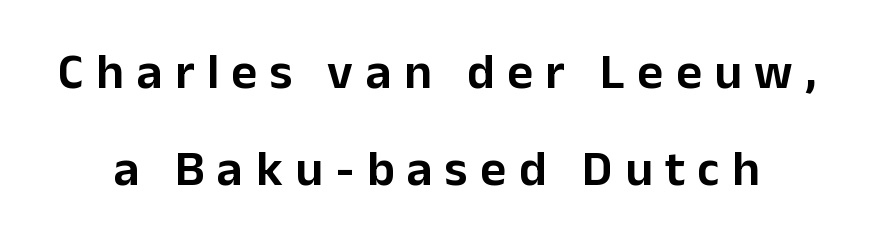
{"serif": "no", "italic": "no", "width": "normal", "stroke_contrast": "low", "x_height": "medium", "monospaced": "no", "underline": "no", "line_spacing": "loose", "line_spacing_ratio": 1.94, "letter_spacing": "wide", "letter_spacing_em": 0.25, "glyph_px": 50}
